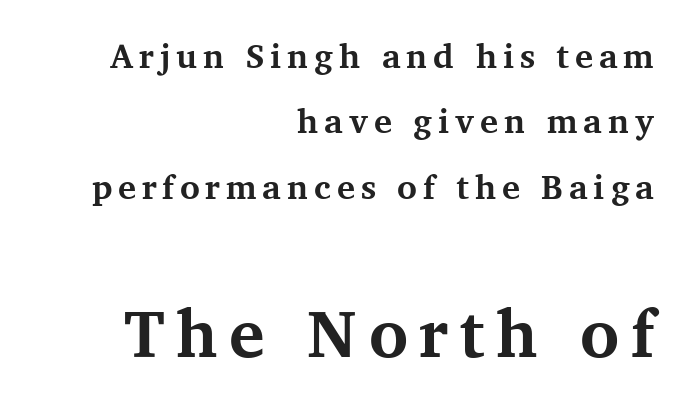
{"serif": "yes", "italic": "no", "bold": "yes", "weight": "bold", "width": "normal", "stroke_contrast": "medium", "x_height": "medium", "monospaced": "no", "underline": "no", "align": "right", "line_spacing": "loose", "line_spacing_ratio": 1.92, "larger_block": "second", "size_ratio": 1.97, "glyph_px": 67}
